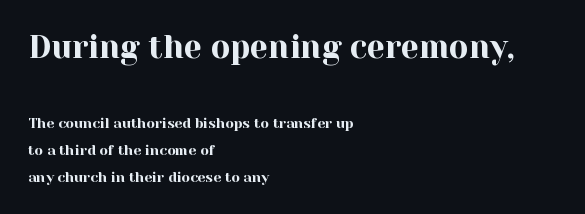
{"serif": "yes", "italic": "no", "width": "normal", "x_height": "medium", "monospaced": "no", "underline": "no", "align": "left", "line_spacing": "loose", "line_spacing_ratio": 1.92, "letter_spacing": "normal", "letter_spacing_em": 0.0, "larger_block": "first", "size_ratio": 2.29, "glyph_px": 32}
